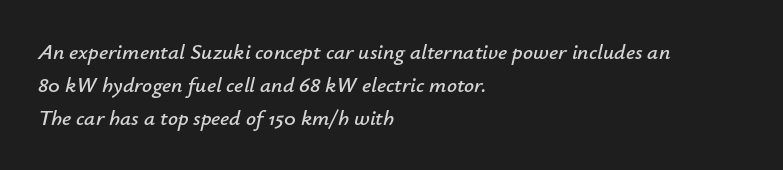
The image shows 22 px text type, italic (leaning right); set left-aligned, normal line spacing (1.49x), normal letter spacing, not underlined.
